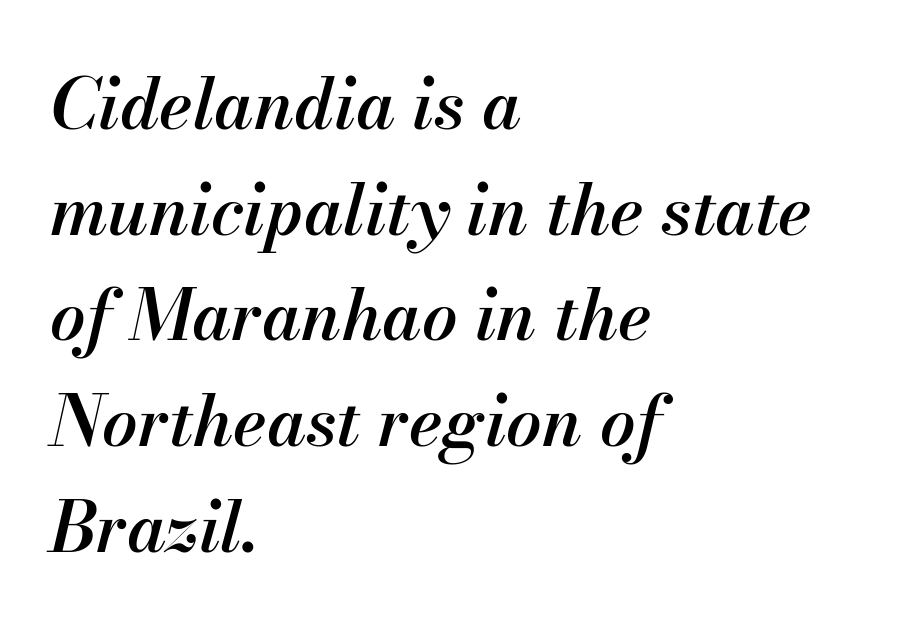
{"italic": "yes", "lean": "right", "slant_degrees": 13, "bold": "semi", "weight": "semibold", "width": "normal", "stroke_contrast": "medium", "x_height": "small", "monospaced": "no", "underline": "no", "align": "left", "line_spacing": "normal", "line_spacing_ratio": 1.51, "letter_spacing": "normal", "letter_spacing_em": 0.0, "glyph_px": 70}
